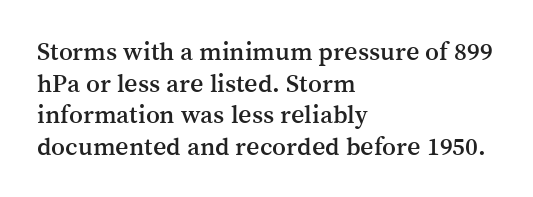
{"italic": "no", "underline": "no", "align": "left", "line_spacing_ratio": 1.22, "letter_spacing": "normal", "letter_spacing_em": 0.0, "glyph_px": 26}
